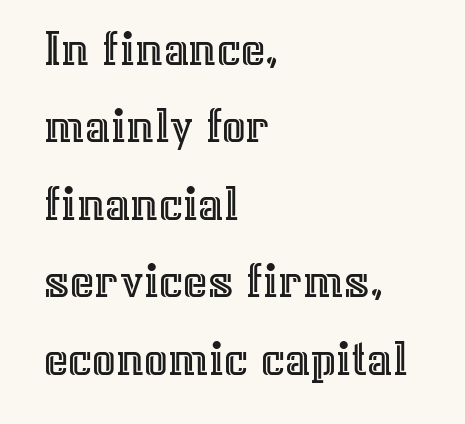
Each letter keeps its own natural width here, so spacing adapts to shape. Glance below the letters and you will spot only blank space. A normal amount of white space separates one row of letters from the next. This rendering leaves character spacing at its baseline value. Horizontal alignment here is leftward, the default for most running prose. Do the letters lean? They stand straight.
